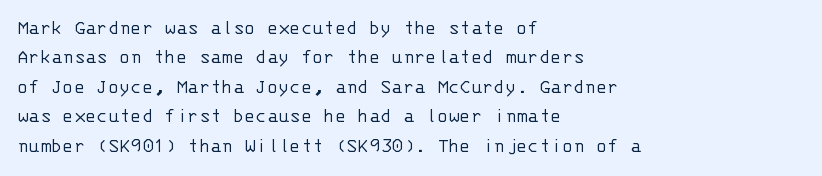
{"italic": "no", "bold": "no", "underline": "no", "align": "left", "line_spacing": "normal", "line_spacing_ratio": 1.4, "letter_spacing": "normal", "letter_spacing_em": 0.0, "glyph_px": 21}
